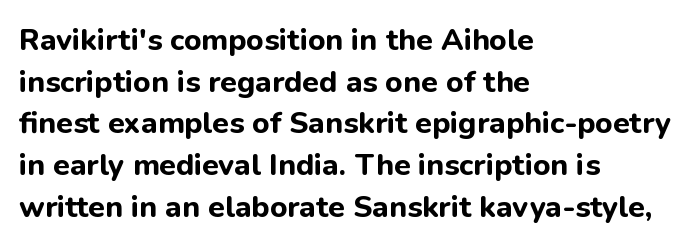
The image shows 30 px bold sans-serif type, upright; set left-aligned, normal line spacing (1.39x), normal letter spacing, not underlined; low stroke contrast and a medium x-height.
